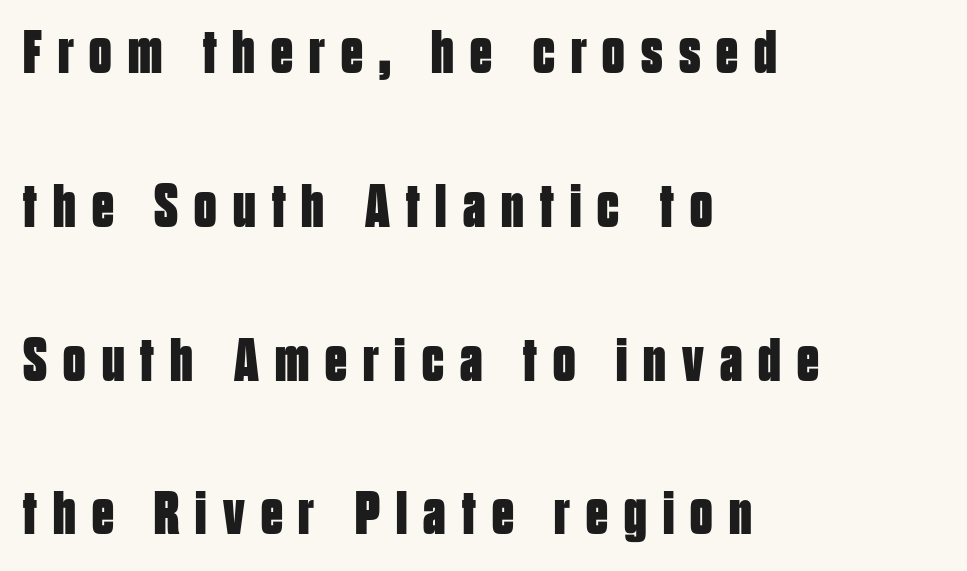
{"serif": "no", "italic": "no", "bold": "yes", "weight": "bold", "width": "condensed", "stroke_contrast": "low", "x_height": "large", "monospaced": "no", "underline": "no", "align": "left", "line_spacing": "loose", "line_spacing_ratio": 2.48, "letter_spacing": "wide", "letter_spacing_em": 0.26, "glyph_px": 62}
